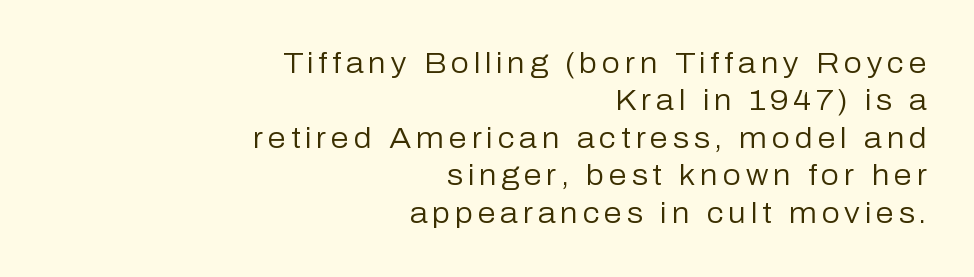
{"serif": "no", "italic": "no", "bold": "no", "weight": "regular", "width": "normal", "stroke_contrast": "low", "x_height": "medium", "monospaced": "no", "underline": "no", "align": "right", "line_spacing": "normal", "line_spacing_ratio": 1.29, "glyph_px": 29}
